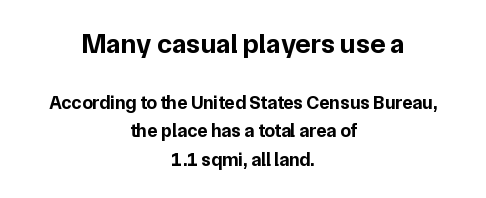
Looks like regular typesetting: each glyph gets only the width it needs. Classification — sans serif. The font is running at its bold setting. You could call the tracking neutral — neither tight nor loose. Nope, not italic — everything's standing straight. Top chunk: large. Bottom chunk: small.
